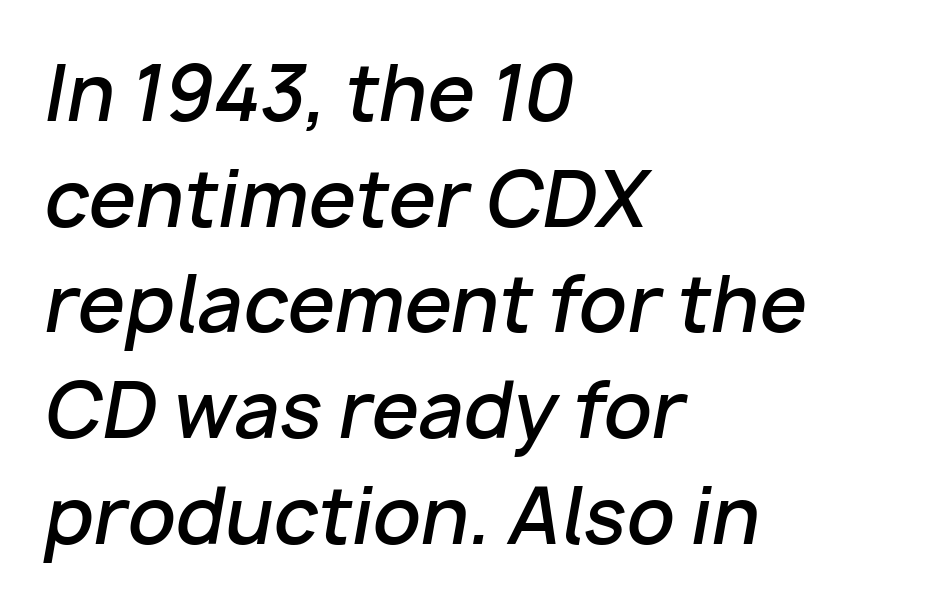
{"italic": "yes", "lean": "right", "slant_degrees": 10, "bold": "semi", "weight": "semibold", "width": "normal", "stroke_contrast": "low", "x_height": "medium", "monospaced": "no", "underline": "no", "align": "left", "line_spacing": "normal", "line_spacing_ratio": 1.39, "letter_spacing": "normal", "letter_spacing_em": 0.0, "glyph_px": 76}
